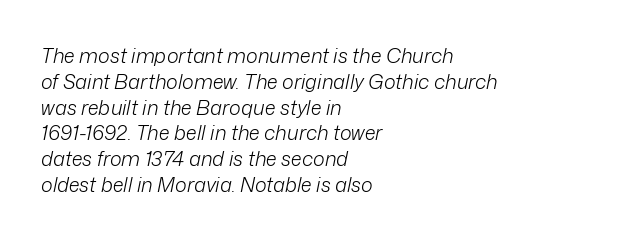
{"italic": "yes", "lean": "right", "slant_degrees": 12, "bold": "no", "underline": "no", "align": "left", "line_spacing": "normal", "line_spacing_ratio": 1.29, "letter_spacing": "normal", "letter_spacing_em": 0.0, "glyph_px": 20}
